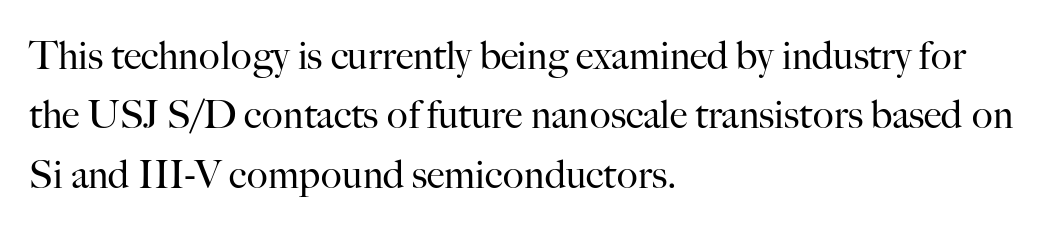
The image shows 39 px regular-weight serif type, upright; set left-aligned, normal line spacing (1.52x), normal letter spacing, not underlined; high stroke contrast and a small x-height.
